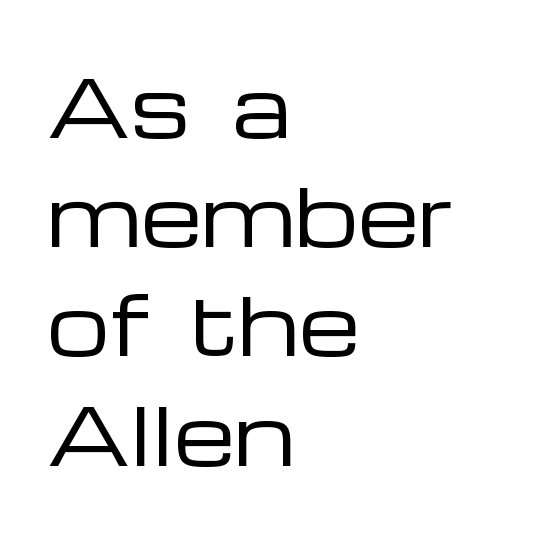
{"serif": "no", "italic": "no", "bold": "no", "weight": "regular", "width": "wide", "stroke_contrast": "low", "x_height": "medium", "monospaced": "no", "underline": "no", "align": "left", "line_spacing": "normal", "line_spacing_ratio": 1.4, "letter_spacing": "normal", "letter_spacing_em": 0.0, "glyph_px": 78}
